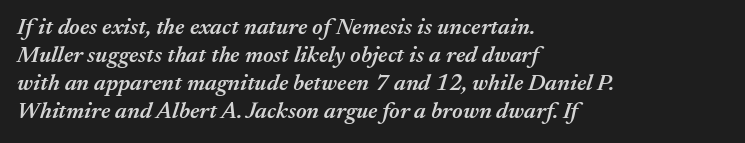
These lines stack with their left ends in a neat column. How are the letters spaced? Ordinarily, with no added tracking. Every character sits at an angle, as italics do. Only glyphs here, with clear space below each row. The passage shown is semibold, sitting just below true bold.
